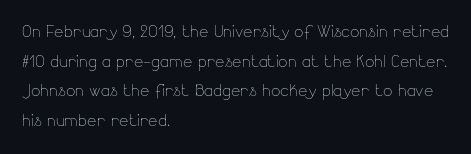
Unmarked baselines from the first word to the last. The designer left line spacing at the default. The rendering anchors every line to the left-hand side. The gaps between neighbouring characters are ordinary and unremarkable. The type sits square on the baseline with zero lean.
